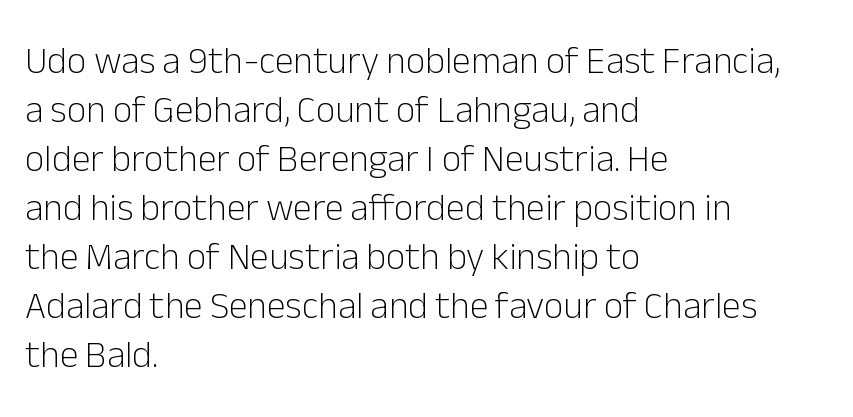
The image shows 38 px light sans-serif type, upright; set left-aligned, normal line spacing (1.29x), normal letter spacing, not underlined; low stroke contrast and a medium x-height.
